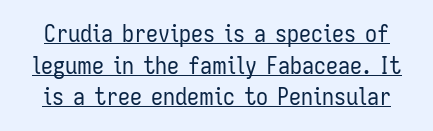
Q: Is the text bold? A: No.
Q: Is the text italic (slanted)? A: No, it is upright.
Q: Is the text underlined? A: Yes.
Q: Is the spacing between letters normal or unusually wide? A: Normal.
Q: Is the spacing between lines tight, normal or loose? A: Normal.
